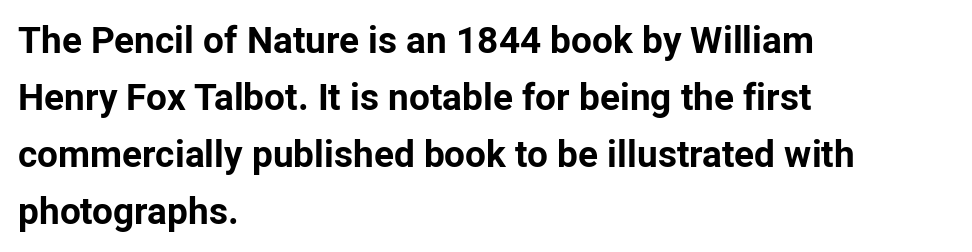
{"serif": "no", "italic": "no", "bold": "yes", "weight": "bold", "width": "normal", "stroke_contrast": "low", "x_height": "medium", "monospaced": "no", "underline": "no", "align": "left", "line_spacing": "normal", "line_spacing_ratio": 1.54, "letter_spacing": "normal", "letter_spacing_em": 0.0, "glyph_px": 37}
